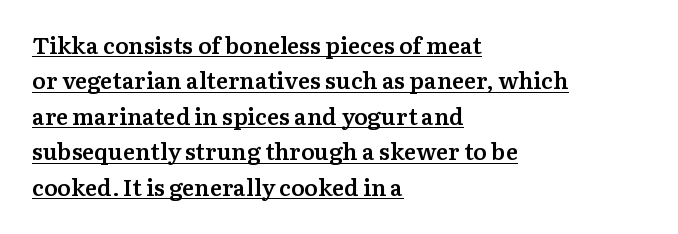
Q: Is the text bold? A: Semi-bold.
Q: Is the text italic (slanted)? A: No, it is upright.
Q: Is the text underlined? A: Yes.
Q: How is the paragraph aligned? A: Left-aligned.
Q: Is the spacing between letters normal or unusually wide? A: Normal.
Q: Is the spacing between lines tight, normal or loose? A: Normal.
